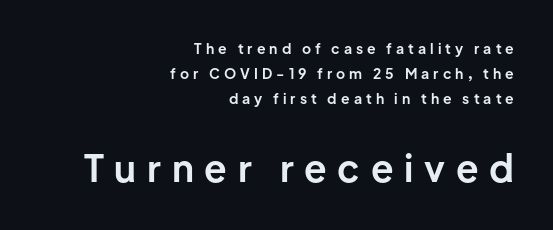
{"serif": "no", "italic": "no", "bold": "yes", "weight": "bold", "width": "normal", "stroke_contrast": "low", "x_height": "medium", "monospaced": "no", "underline": "no", "align": "right", "line_spacing_ratio": 1.77, "letter_spacing": "wide", "letter_spacing_em": 0.29, "larger_block": "second", "size_ratio": 2.64, "glyph_px": 37}
